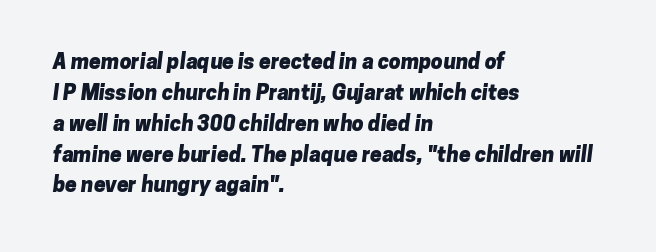
{"bold": "yes", "underline": "no", "align": "left", "line_spacing": "normal", "line_spacing_ratio": 1.47, "letter_spacing": "normal", "letter_spacing_em": 0.0, "glyph_px": 21}
